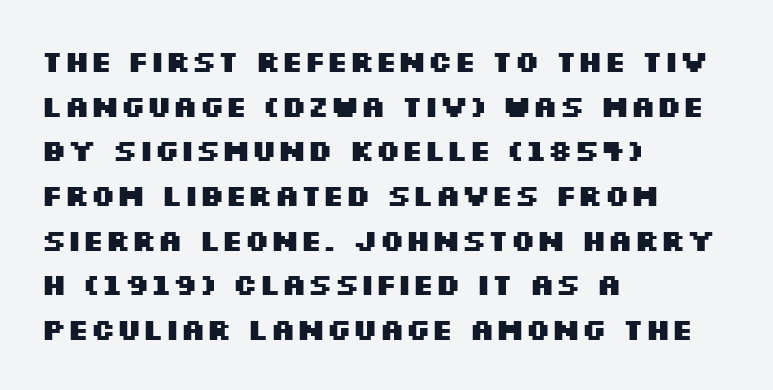
{"serif": "no", "italic": "no", "bold": "yes", "weight": "heavy", "width": "wide", "stroke_contrast": "medium", "x_height": "large", "monospaced": "no", "underline": "no", "align": "left", "line_spacing": "normal", "line_spacing_ratio": 1.49, "letter_spacing": "normal", "letter_spacing_em": 0.0, "glyph_px": 30}
